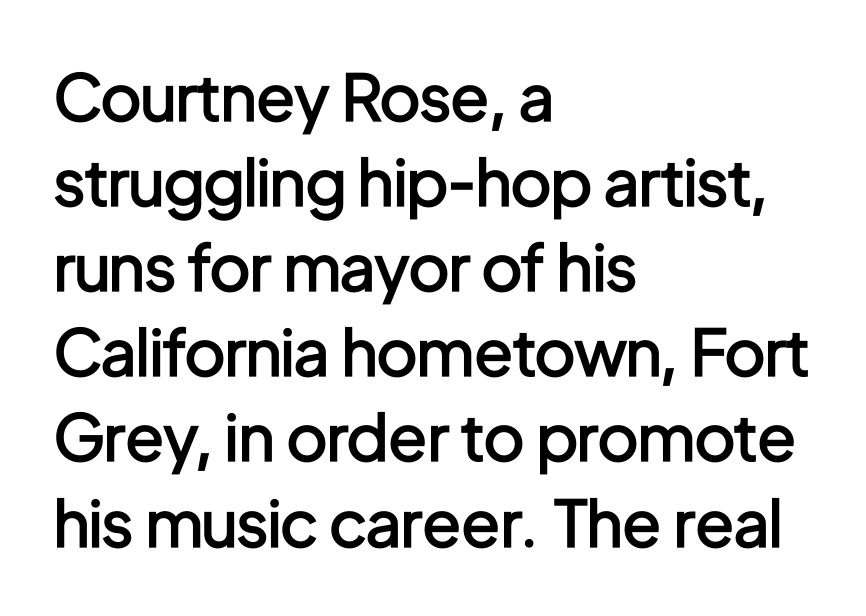
Q: Is the text bold? A: Semi-bold.
Q: Is the text italic (slanted)? A: No, it is upright.
Q: Is the typeface a serif or a sans-serif typeface? A: Sans-serif.
Q: Is the text underlined? A: No.
Q: How is the paragraph aligned? A: Left-aligned.
Q: Is the spacing between letters normal or unusually wide? A: Normal.
Q: Is the spacing between lines tight, normal or loose? A: Normal.
Q: Width (condensed, normal, or wide)? A: Condensed.
Q: Stroke contrast? A: Low.
Q: x-height? A: Medium.
Q: Monospaced? A: No.
